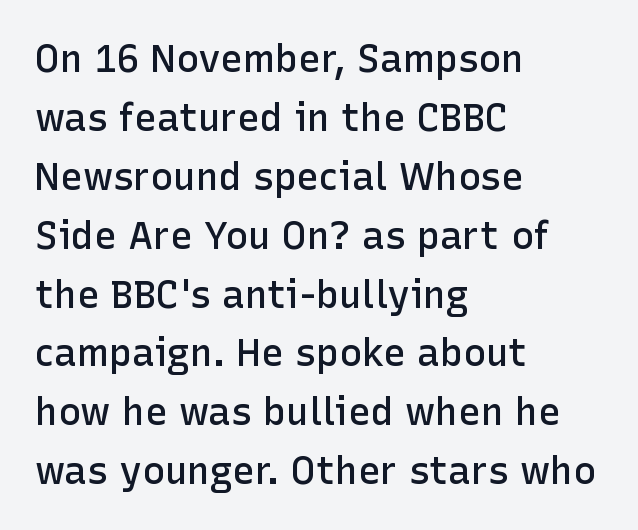
Q: Is the text bold? A: Semi-bold.
Q: Is the text italic (slanted)? A: No, it is upright.
Q: Is the typeface a serif or a sans-serif typeface? A: Sans-serif.
Q: Is the text underlined? A: No.
Q: How is the paragraph aligned? A: Left-aligned.
Q: Is the spacing between letters normal or unusually wide? A: Normal.
Q: Is the spacing between lines tight, normal or loose? A: Normal.
Q: Width (condensed, normal, or wide)? A: Normal.
Q: Stroke contrast? A: Low.
Q: x-height? A: Medium.
Q: Monospaced? A: No.
